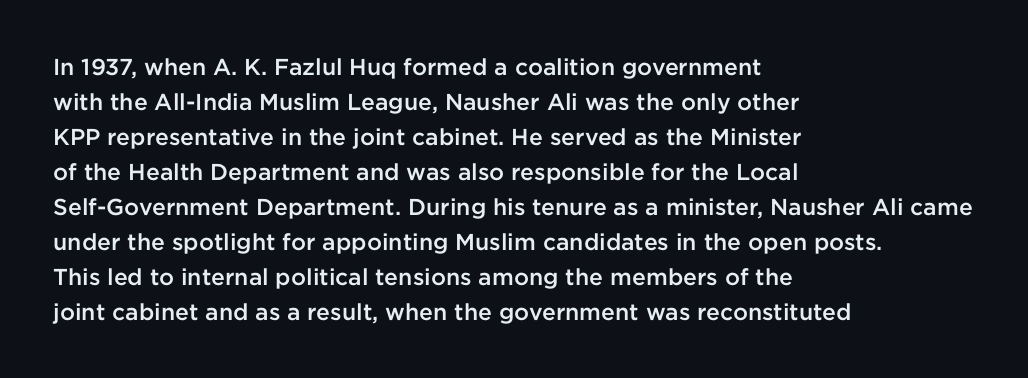
Q: Is the text bold? A: Semi-bold.
Q: Is the text italic (slanted)? A: No, it is upright.
Q: Is the text underlined? A: No.
Q: How is the paragraph aligned? A: Left-aligned.
Q: Is the spacing between letters normal or unusually wide? A: Normal.
Q: Is the spacing between lines tight, normal or loose? A: Normal.
